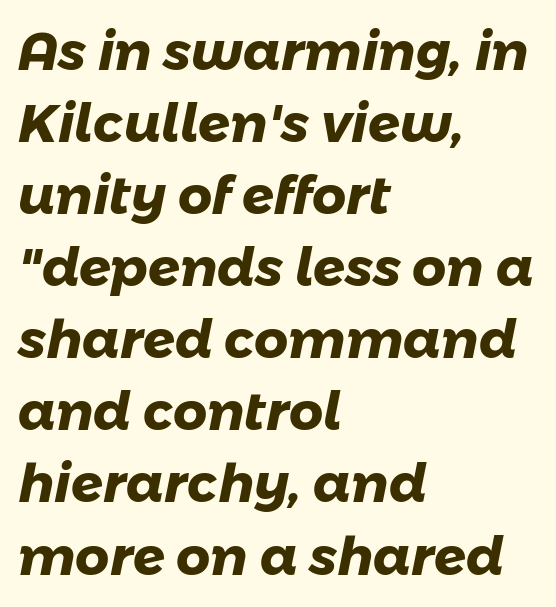
{"serif": "no", "bold": "yes", "weight": "heavy", "width": "normal", "stroke_contrast": "low", "x_height": "medium", "monospaced": "no", "underline": "no", "align": "left", "line_spacing": "normal", "line_spacing_ratio": 1.36, "letter_spacing": "normal", "letter_spacing_em": 0.0, "glyph_px": 53}
